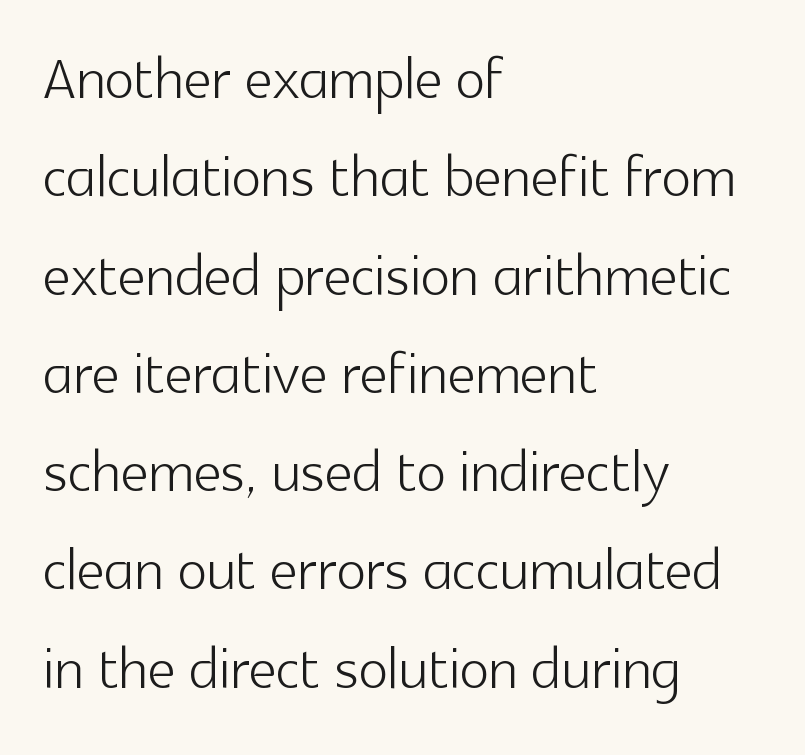
{"serif": "no", "italic": "no", "bold": "no", "weight": "light", "width": "normal", "x_height": "medium", "monospaced": "no", "underline": "no", "align": "left", "line_spacing": "normal", "line_spacing_ratio": 1.26, "letter_spacing": "normal", "letter_spacing_em": 0.0, "glyph_px": 78}
